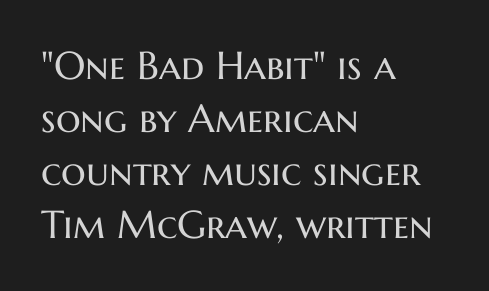
The image shows 39 px regular-weight sans-serif type, upright; set left-aligned, normal line spacing (1.36x), normal letter spacing, not underlined; medium stroke contrast and a medium x-height.
